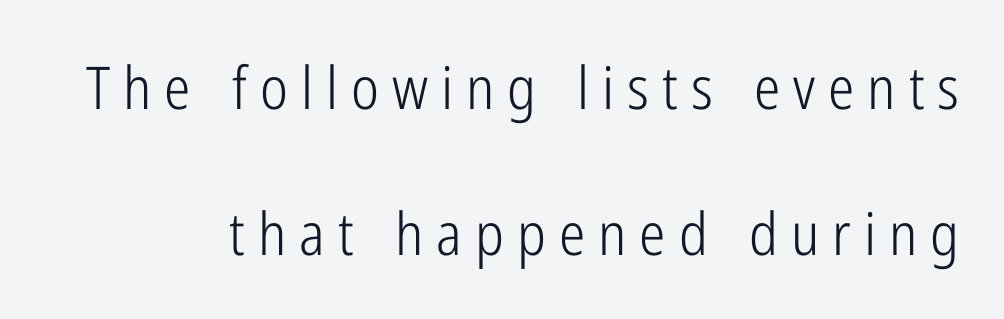
{"serif": "no", "italic": "no", "bold": "no", "weight": "light", "width": "condensed", "stroke_contrast": "low", "x_height": "medium", "monospaced": "no", "underline": "no", "line_spacing": "loose", "line_spacing_ratio": 2.48, "letter_spacing": "wide", "letter_spacing_em": 0.22, "glyph_px": 59}
